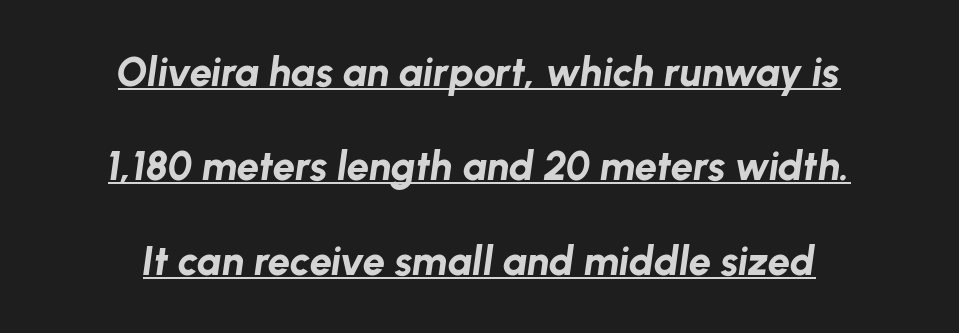
{"italic": "yes", "lean": "right", "slant_degrees": 8, "bold": "yes", "weight": "bold", "width": "normal", "stroke_contrast": "low", "x_height": "medium", "monospaced": "no", "underline": "yes", "align": "center", "line_spacing": "loose", "line_spacing_ratio": 2.36, "letter_spacing": "normal", "letter_spacing_em": 0.0, "glyph_px": 40}
